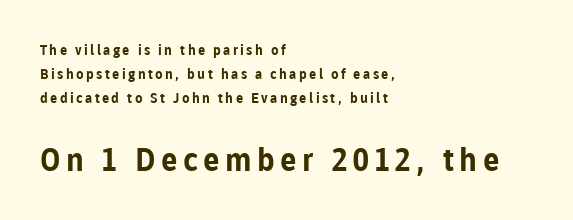
Posture: vertical. Visually the block forms a straight wall on the left and a jagged coastline on the right. What weight is shown? A full bold with thick strokes. Plain, unruled lines of type. Letterform terminals end flat and unadorned throughout the passage.
